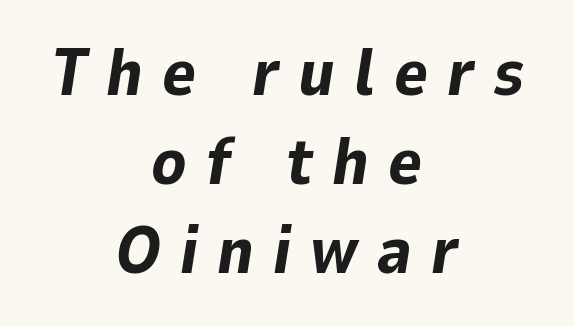
Chunky letters — that's bold for sure. Plain, unruled lines of type. Where is the straight margin? There isn't one; the lines are centered. Character widths vary here, with narrow letters taking less room than wide ones. The rendering applies a slant to the glyphs. Does the leading feel generous? No, just average.
